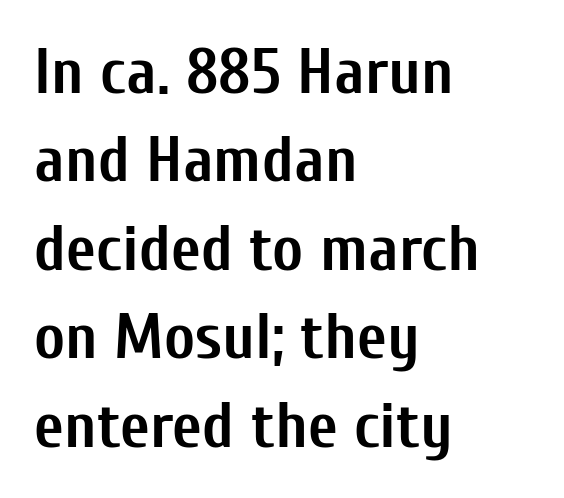
{"serif": "no", "italic": "no", "bold": "yes", "weight": "semibold", "width": "condensed", "stroke_contrast": "low", "x_height": "medium", "monospaced": "no", "underline": "no", "align": "left", "line_spacing": "normal", "line_spacing_ratio": 1.36, "letter_spacing": "normal", "letter_spacing_em": 0.0, "glyph_px": 65}
